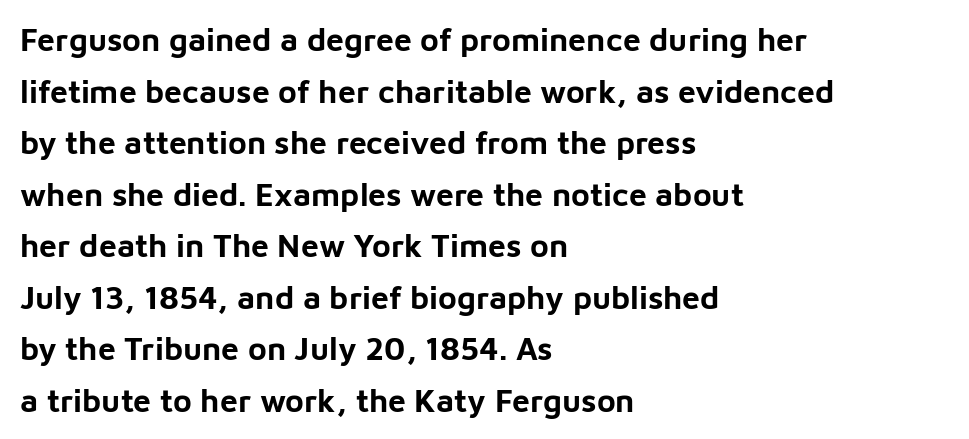
You could not count columns in this text — the font is proportionally spaced. Reading down the block, your eye returns to a fixed left position each line. Emphasis by weight is at full strength: bold. The type sits square on the baseline with zero lean. The font family rendered here belongs to the sans-serif group.
